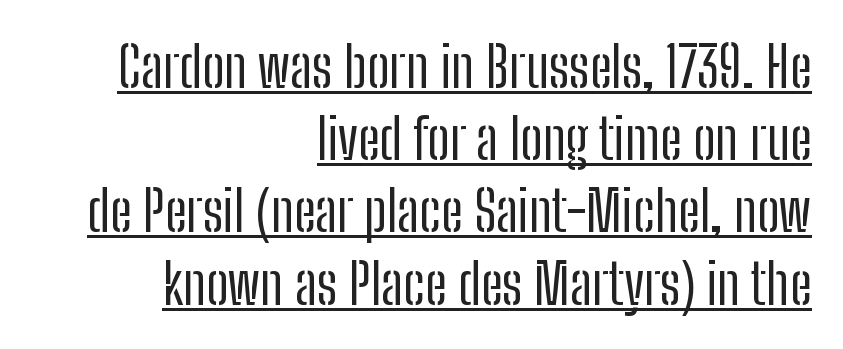
Emphasis is given by a line drawn under the lettering. The designer left line spacing at the default. Do the letters lean? They stand straight. Is the type heavy? It reads as light-to-regular instead.
